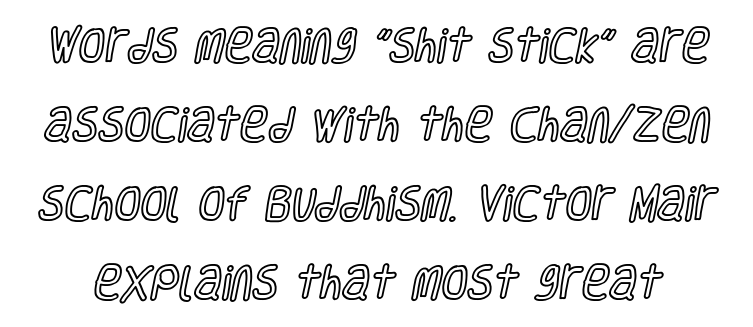
{"width": "condensed", "x_height": "large", "monospaced": "no", "underline": "no", "line_spacing": "loose", "line_spacing_ratio": 2.08, "letter_spacing": "normal", "letter_spacing_em": 0.0, "glyph_px": 38}
